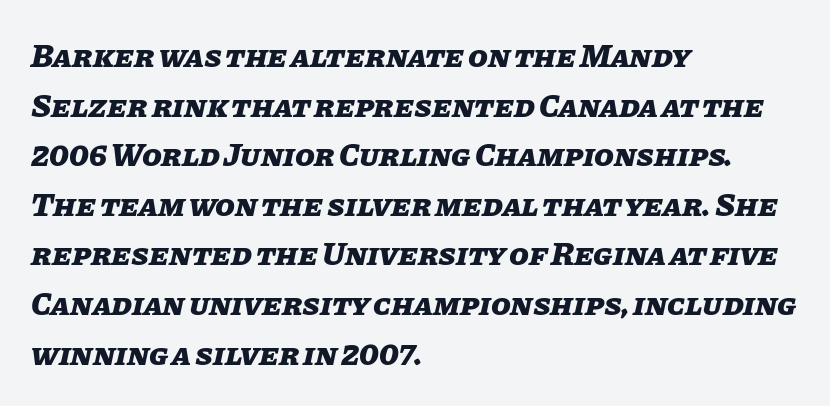
Just letters on the line, the space beneath them empty. Every character sits at an angle, as italics do. Look at the stroke-to-counter ratio: heavy, a bold. A student would call this left alignment; a typographer would say flush left, rag right. The passage shown stacks its lines at a standard gap.
